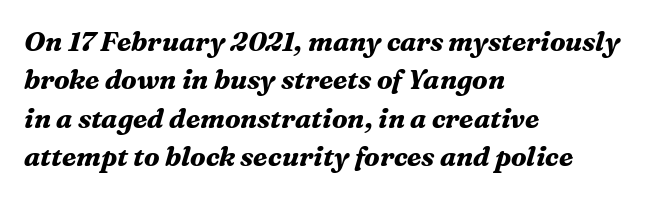
In terms of leading, this rendering sits right in the middle. This is heavy type, rendered in bold. Alignment: flush left. Underline: absent.
